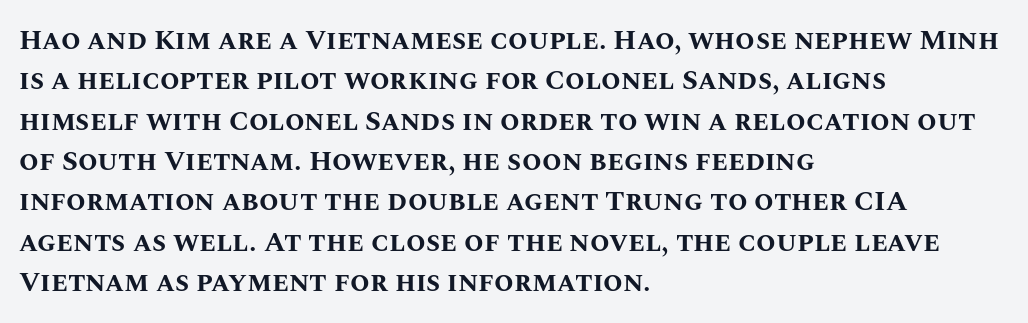
{"italic": "no", "bold": "yes", "weight": "bold", "width": "normal", "stroke_contrast": "medium", "x_height": "large", "monospaced": "no", "underline": "no", "align": "left", "line_spacing": "normal", "line_spacing_ratio": 1.44, "letter_spacing": "normal", "letter_spacing_em": 0.0, "glyph_px": 28}
